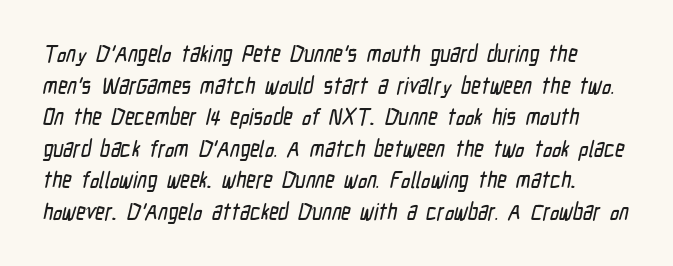
Q: Is the text underlined? A: No.
Q: Is the spacing between letters normal or unusually wide? A: Normal.
Q: Is the spacing between lines tight, normal or loose? A: Normal.
